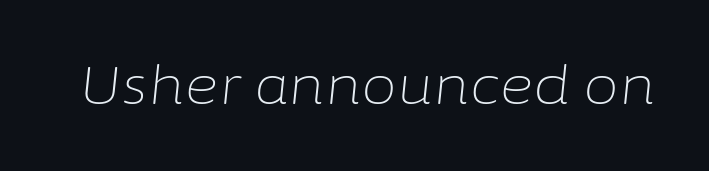
{"italic": "yes", "lean": "right", "slant_degrees": 6, "bold": "no", "weight": "light", "width": "normal", "stroke_contrast": "low", "x_height": "medium", "monospaced": "no", "underline": "no", "letter_spacing": "normal", "letter_spacing_em": 0.0, "glyph_px": 52}
